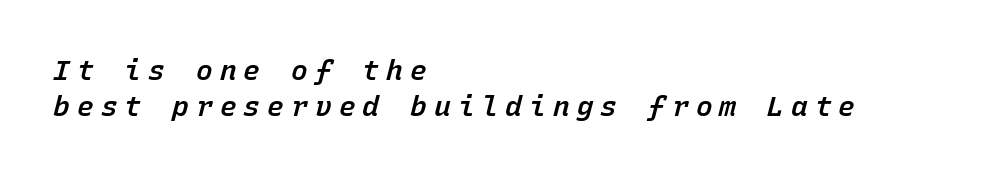
{"italic": "yes", "lean": "right", "slant_degrees": 15, "bold": "semi", "weight": "semibold", "width": "normal", "stroke_contrast": "low", "x_height": "medium", "monospaced": "yes", "underline": "no", "align": "left", "line_spacing": "normal", "line_spacing_ratio": 1.29, "letter_spacing": "wide", "letter_spacing_em": 0.25, "glyph_px": 28}
